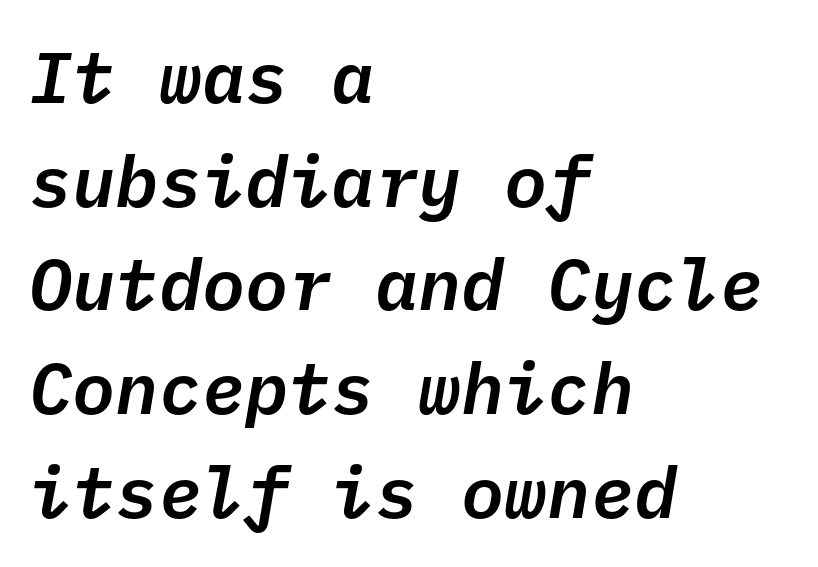
The image shows 72 px text type, italic (leaning right), monospaced; set left-aligned, normal line spacing (1.44x), normal letter spacing, not underlined; low stroke contrast and a medium x-height.
